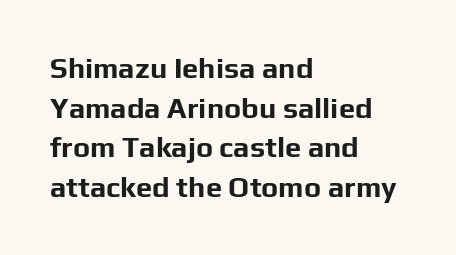
{"serif": "no", "italic": "no", "bold": "yes", "weight": "bold", "width": "normal", "stroke_contrast": "low", "x_height": "medium", "monospaced": "no", "underline": "no", "align": "left", "line_spacing": "normal", "line_spacing_ratio": 1.37, "letter_spacing": "normal", "letter_spacing_em": 0.0, "glyph_px": 29}
